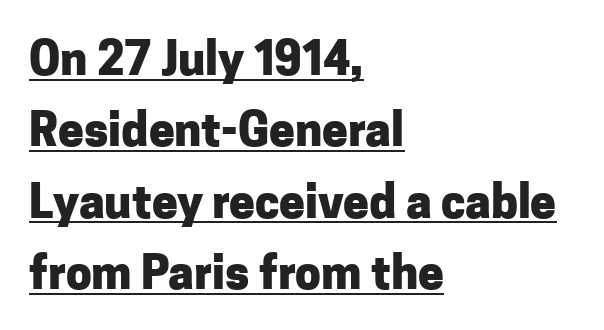
The image shows 46 px heavy sans-serif type, upright; set left-aligned, normal line spacing (1.55x), normal letter spacing, underlined; low stroke contrast and a medium x-height.
